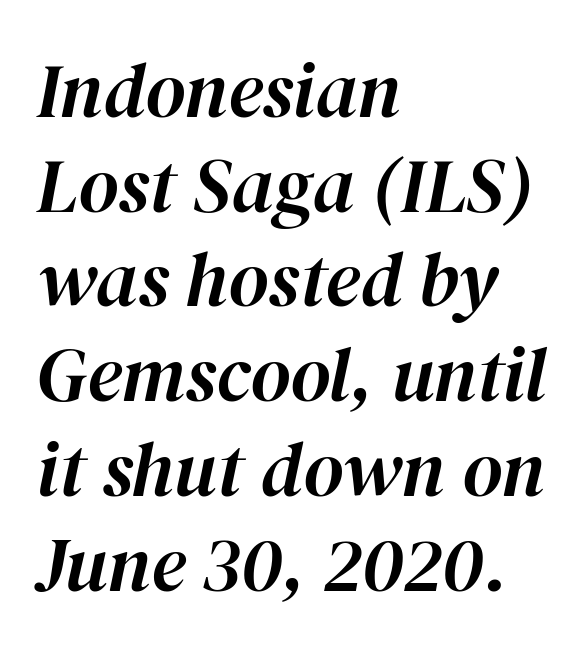
{"italic": "yes", "lean": "right", "slant_degrees": 12, "width": "normal", "stroke_contrast": "high", "x_height": "medium", "monospaced": "no", "underline": "no", "align": "left", "line_spacing_ratio": 1.23, "letter_spacing": "normal", "letter_spacing_em": 0.0, "glyph_px": 77}
